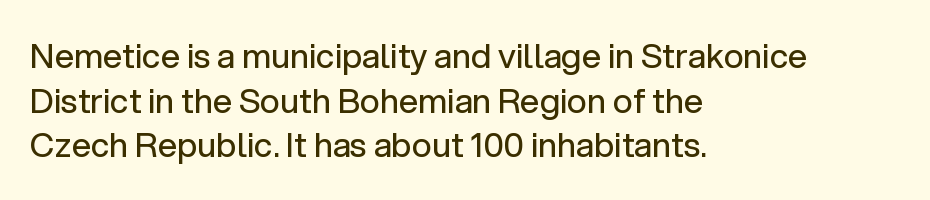
Unlike a traditional serif, this face leaves its strokes unadorned. This is roman type, the default non-slanted kind. Leading matches the norm, producing a regular column. Compared with a typical body face, this is equally light or lighter still. Is this a fixed-width face? No — the glyphs have proportional, varying widths.
